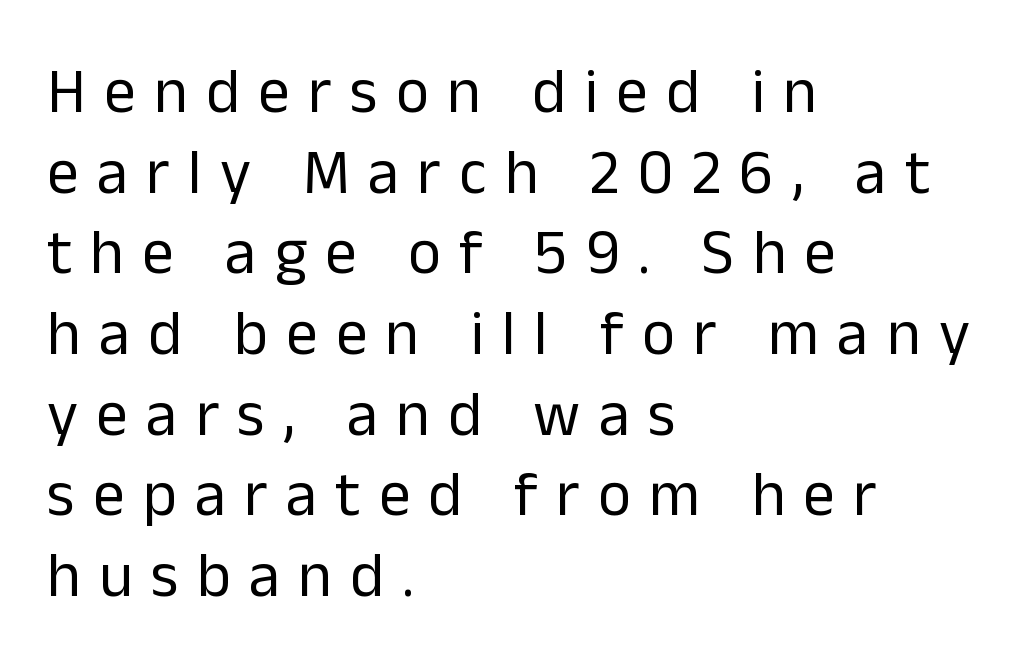
The image shows 63 px regular-weight sans-serif type, upright; set left-aligned, normal line spacing (1.28x), unusually wide letter spacing (+0.29 em), not underlined; low stroke contrast and a medium x-height.
